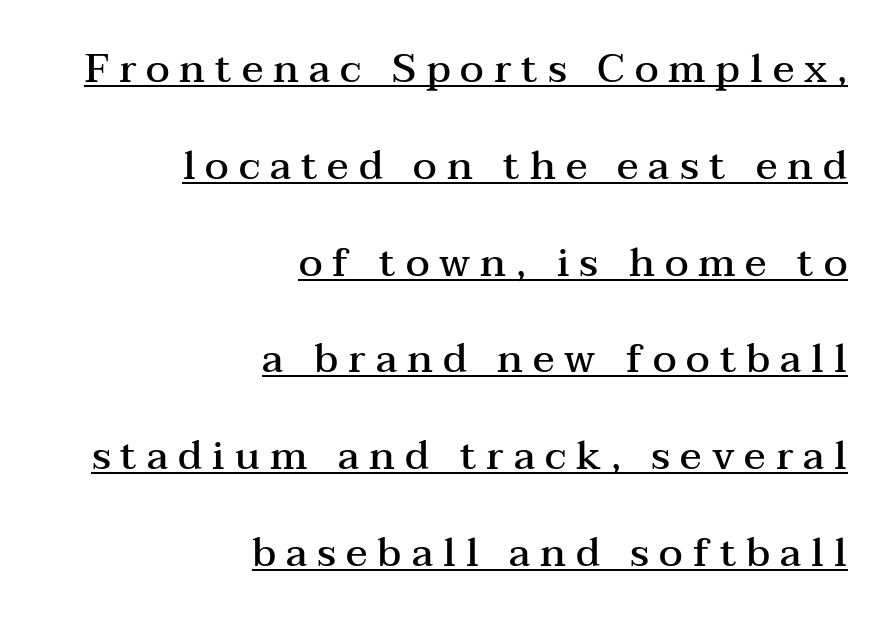
{"serif": "yes", "italic": "no", "bold": "semi", "weight": "semibold", "width": "wide", "stroke_contrast": "medium", "x_height": "medium", "monospaced": "no", "underline": "yes", "align": "right", "line_spacing": "loose", "line_spacing_ratio": 2.42, "letter_spacing": "wide", "letter_spacing_em": 0.25, "glyph_px": 40}
